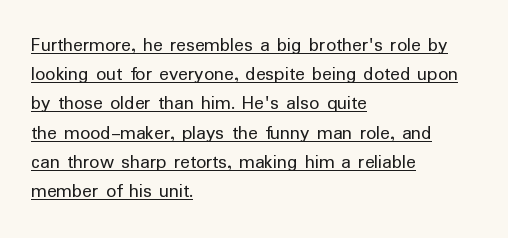
Q: Is the text bold? A: No.
Q: Is the text italic (slanted)? A: No, it is upright.
Q: Is the text underlined? A: Yes.
Q: How is the paragraph aligned? A: Left-aligned.
Q: Is the spacing between letters normal or unusually wide? A: Normal.
Q: Is the spacing between lines tight, normal or loose? A: Normal.
